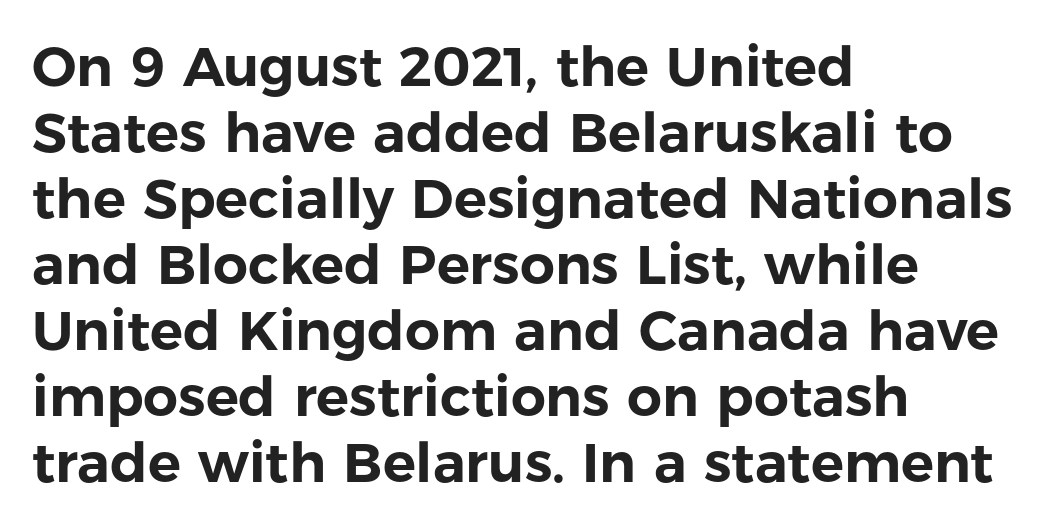
Q: Is the text italic (slanted)? A: No, it is upright.
Q: Is the typeface a serif or a sans-serif typeface? A: Sans-serif.
Q: Is the text underlined? A: No.
Q: How is the paragraph aligned? A: Left-aligned.
Q: Is the spacing between letters normal or unusually wide? A: Normal.
Q: Width (condensed, normal, or wide)? A: Normal.
Q: Stroke contrast? A: Low.
Q: x-height? A: Medium.
Q: Monospaced? A: No.
